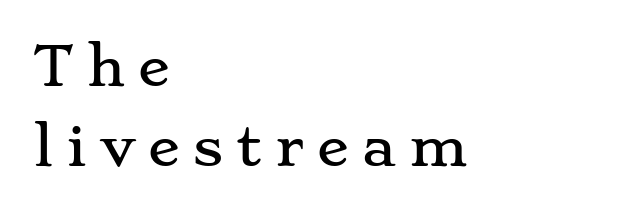
The image shows 53 px wide serif type, upright; set left-aligned, normal line spacing (1.51x), unusually wide letter spacing (+0.24 em), not underlined; low stroke contrast and a small x-height.
